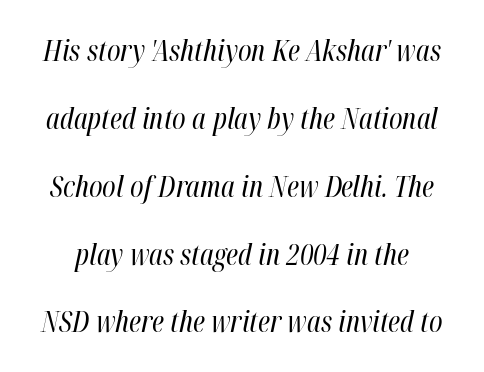
Spacing verdict: proportional, widths tailored to each character. Check the space under the baseline: it is left empty. No letter is thick-stroked: the sample isn't bold. The vertical gap from one line to the next is large.
